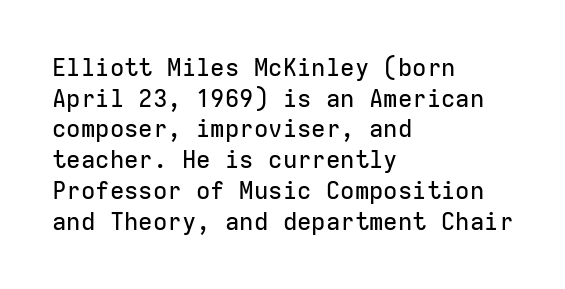
The image shows 24 px text type, upright; set left-aligned, normal line spacing (1.28x), normal letter spacing, not underlined.
